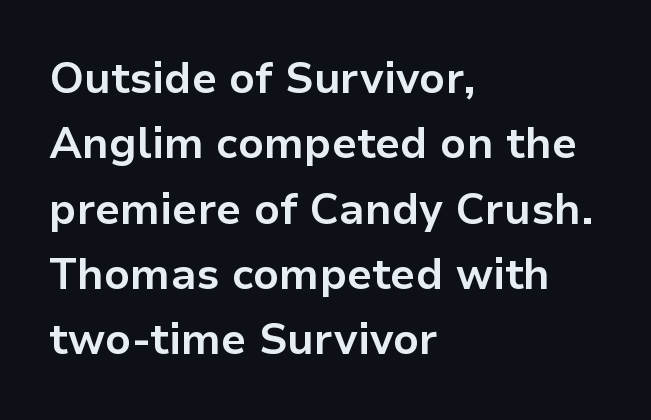
Q: Is the text bold? A: Yes.
Q: Is the text italic (slanted)? A: No, it is upright.
Q: Is the typeface a serif or a sans-serif typeface? A: Sans-serif.
Q: Is the text underlined? A: No.
Q: How is the paragraph aligned? A: Left-aligned.
Q: Is the spacing between letters normal or unusually wide? A: Normal.
Q: Is the spacing between lines tight, normal or loose? A: Normal.
Q: Width (condensed, normal, or wide)? A: Normal.
Q: Stroke contrast? A: Low.
Q: x-height? A: Medium.
Q: Monospaced? A: No.
